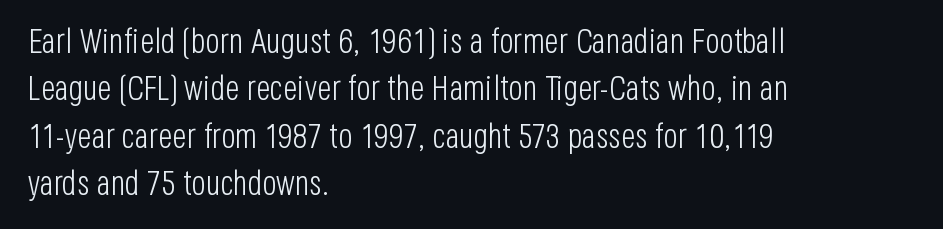
{"serif": "no", "italic": "no", "bold": "no", "weight": "light", "width": "condensed", "stroke_contrast": "low", "x_height": "large", "monospaced": "no", "underline": "no", "align": "left", "line_spacing": "normal", "line_spacing_ratio": 1.39, "letter_spacing": "normal", "letter_spacing_em": 0.0, "glyph_px": 34}
